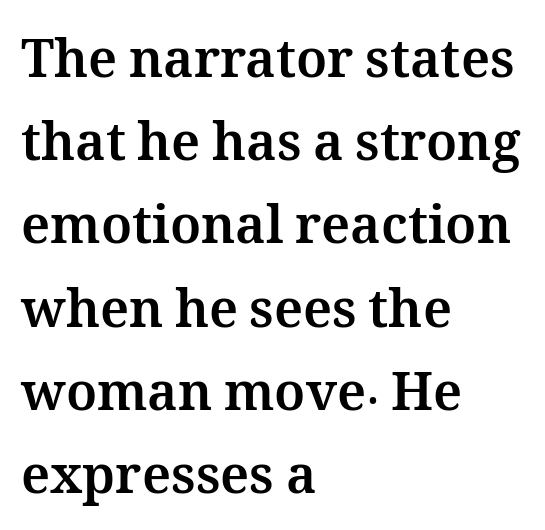
{"italic": "no", "bold": "yes", "weight": "bold", "width": "normal", "stroke_contrast": "medium", "x_height": "medium", "monospaced": "no", "underline": "no", "align": "left", "line_spacing": "normal", "line_spacing_ratio": 1.6, "letter_spacing": "normal", "letter_spacing_em": 0.0, "glyph_px": 52}
